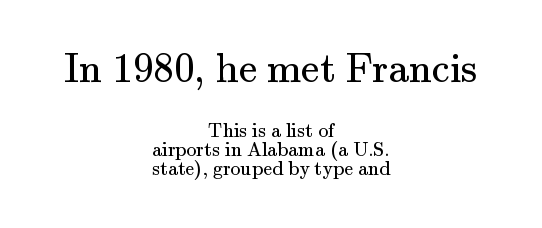
{"serif": "yes", "italic": "no", "bold": "no", "weight": "regular", "width": "normal", "stroke_contrast": "medium", "x_height": "small", "monospaced": "no", "underline": "no", "align": "center", "line_spacing": "tight", "line_spacing_ratio": 0.95, "letter_spacing": "normal", "letter_spacing_em": 0.0, "larger_block": "first", "size_ratio": 2.05, "glyph_px": 41}
